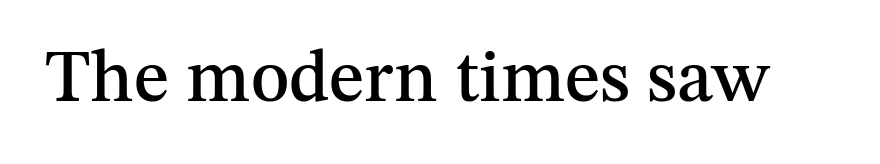
{"serif": "yes", "italic": "no", "width": "normal", "stroke_contrast": "medium", "x_height": "medium", "monospaced": "no", "underline": "no", "letter_spacing": "normal", "letter_spacing_em": 0.0, "glyph_px": 73}
